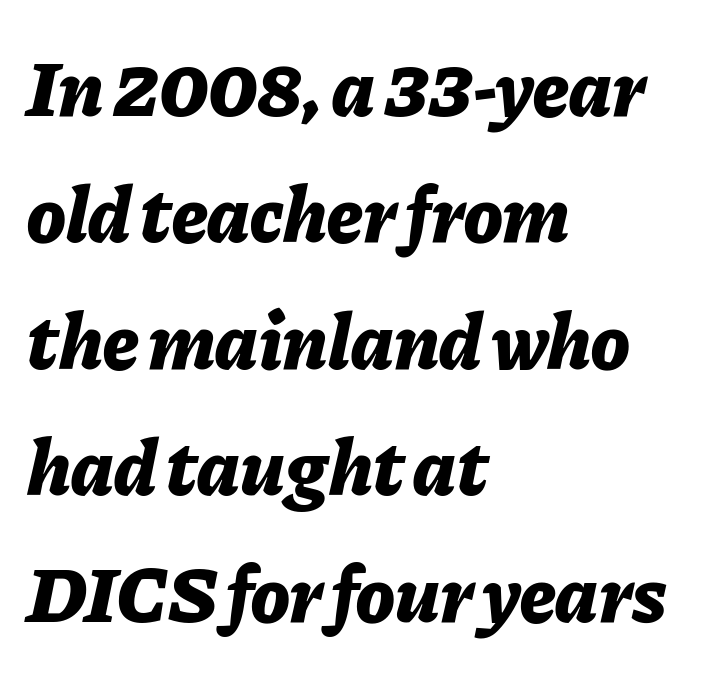
Every letter is thick-stroked: bold, no question. The rendering keeps characters at their native spacing. Interline gaps are of average width in this sample. Proportional: the letters do not fall into vertical columns. Honestly, there is no underline to notice here at all.
